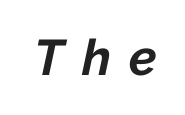
The image shows 50 px bold type, italic (leaning right); set unusually wide letter spacing (+0.37 em), not underlined; low stroke contrast and a medium x-height.
